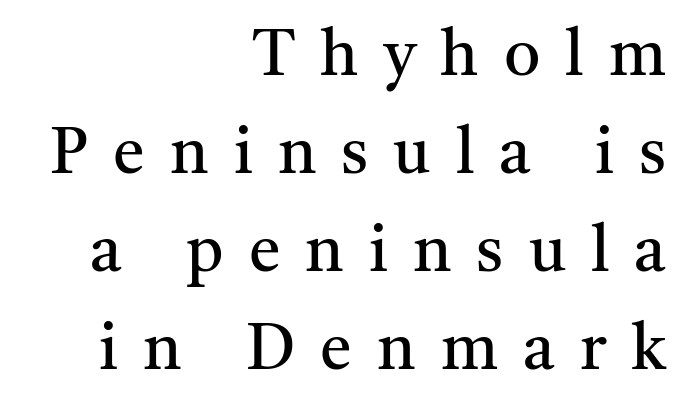
{"serif": "yes", "italic": "no", "bold": "no", "weight": "regular", "width": "normal", "stroke_contrast": "medium", "x_height": "medium", "monospaced": "no", "underline": "no", "align": "right", "line_spacing": "normal", "line_spacing_ratio": 1.53, "letter_spacing": "wide", "letter_spacing_em": 0.39, "glyph_px": 64}
